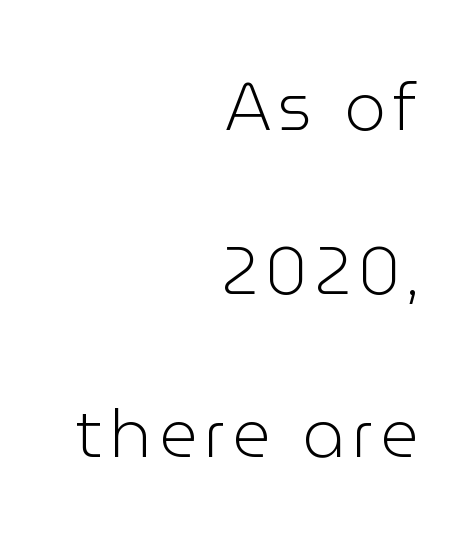
Q: Is the text bold? A: No.
Q: Is the text italic (slanted)? A: No, it is upright.
Q: Is the typeface a serif or a sans-serif typeface? A: Sans-serif.
Q: Is the text underlined? A: No.
Q: How is the paragraph aligned? A: Right-aligned.
Q: Is the spacing between lines tight, normal or loose? A: Loose.
Q: Width (condensed, normal, or wide)? A: Normal.
Q: Stroke contrast? A: Low.
Q: x-height? A: Medium.
Q: Monospaced? A: No.
